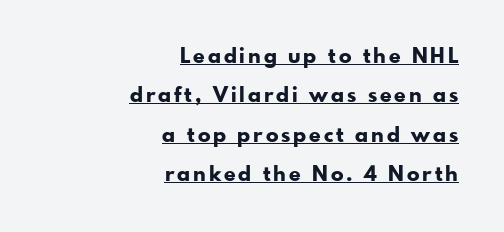
{"italic": "no", "bold": "yes", "underline": "yes", "align": "right", "line_spacing_ratio": 1.87, "glyph_px": 21}
